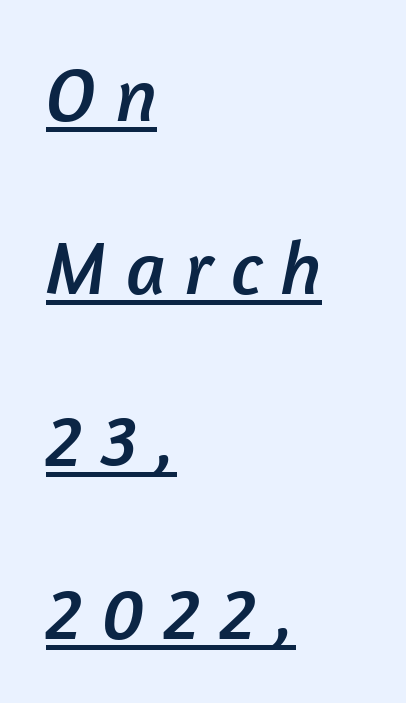
Q: Is the typeface a serif or a sans-serif typeface? A: Sans-serif.
Q: Is the text underlined? A: Yes.
Q: How is the paragraph aligned? A: Left-aligned.
Q: Is the spacing between letters normal or unusually wide? A: Unusually wide.
Q: Is the spacing between lines tight, normal or loose? A: Loose.
Q: Width (condensed, normal, or wide)? A: Normal.
Q: Stroke contrast? A: Low.
Q: x-height? A: Medium.
Q: Monospaced? A: No.
